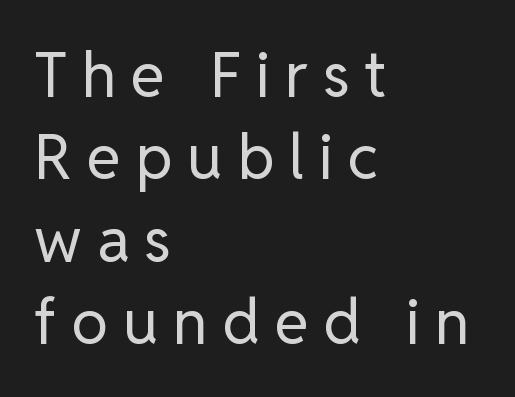
Every stem runs plumb, perpendicular to the baseline. The designer left line spacing at the default. In terms of letterform style, serifs are entirely absent. This sample has the flowing, uneven cadence of proportional lettering. Stems here are at most as thick as an everyday book face. The lines in this sample share a left origin and differ only in where they stop.
